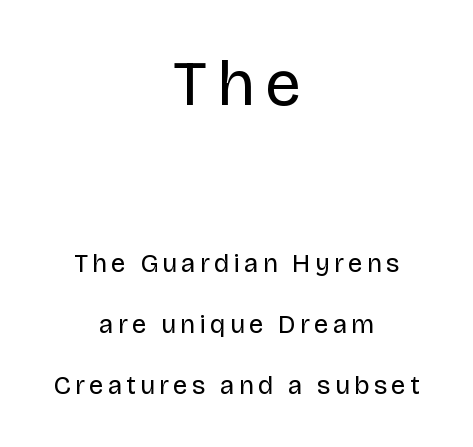
Q: Is the text bold? A: No.
Q: Is the text italic (slanted)? A: No, it is upright.
Q: Is the typeface a serif or a sans-serif typeface? A: Sans-serif.
Q: Is the text underlined? A: No.
Q: How is the paragraph aligned? A: Centered.
Q: Is the spacing between lines tight, normal or loose? A: Loose.
Q: Which block of text is set in a larger size, the first (top) or the second (bottom)? A: The first (top) one.
Q: Width (condensed, normal, or wide)? A: Normal.
Q: Stroke contrast? A: Low.
Q: x-height? A: Large.
Q: Monospaced? A: No.
